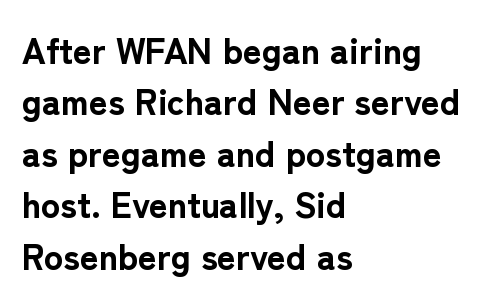
The image shows 36 px bold sans-serif type, upright; set left-aligned, normal line spacing (1.43x), normal letter spacing, not underlined; low stroke contrast and a medium x-height.
